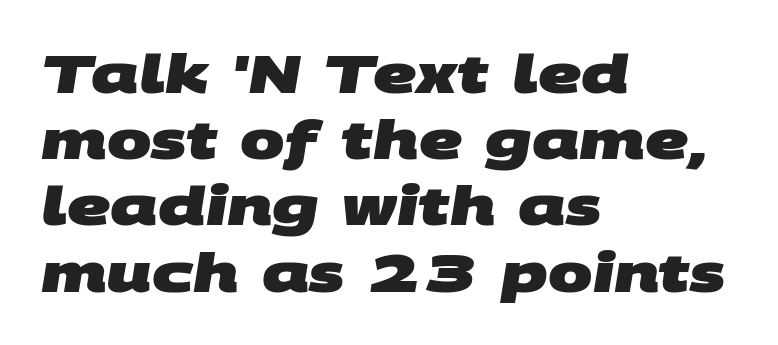
The image shows 53 px heavy, wide sans-serif type; set left-aligned, normal line spacing (1.25x), normal letter spacing, not underlined; medium stroke contrast and a large x-height.
